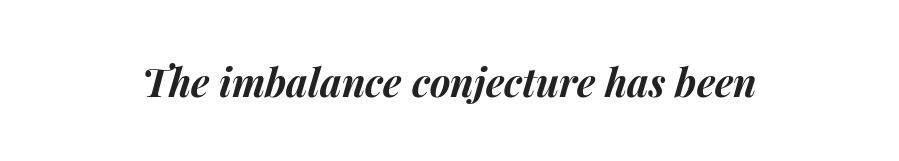
Q: Is the text bold? A: Yes.
Q: Is the text italic (slanted)? A: Yes, it leans right by about 15 degrees.
Q: Is the text underlined? A: No.
Q: Is the spacing between letters normal or unusually wide? A: Normal.
Q: Width (condensed, normal, or wide)? A: Normal.
Q: Stroke contrast? A: Medium.
Q: x-height? A: Medium.
Q: Monospaced? A: No.
